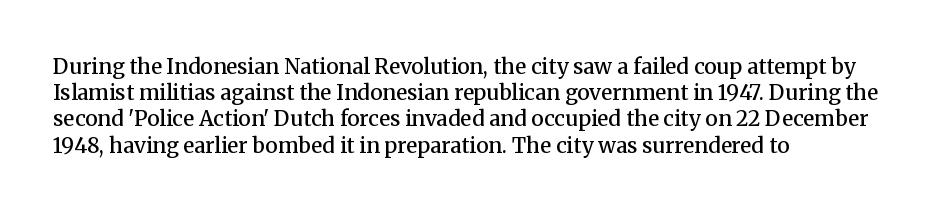
The image shows 21 px text type, upright; set left-aligned, normal line spacing (1.25x), normal letter spacing, not underlined.
